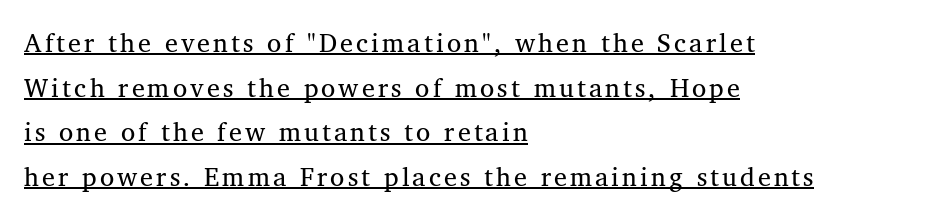
{"italic": "no", "bold": "no", "underline": "yes", "align": "left", "line_spacing_ratio": 1.72, "glyph_px": 26}
